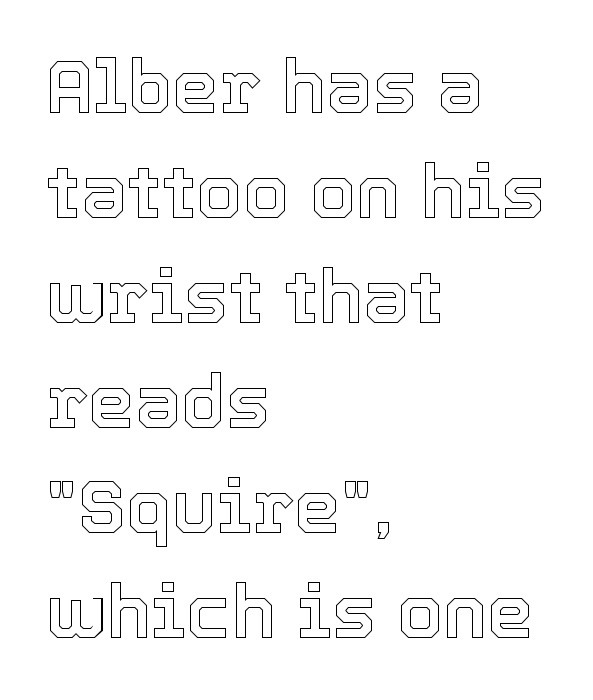
Q: Is the text italic (slanted)? A: No, it is upright.
Q: Is the text underlined? A: No.
Q: How is the paragraph aligned? A: Left-aligned.
Q: Is the spacing between letters normal or unusually wide? A: Normal.
Q: Is the spacing between lines tight, normal or loose? A: Normal.
Q: Width (condensed, normal, or wide)? A: Normal.
Q: x-height? A: Medium.
Q: Monospaced? A: No.
